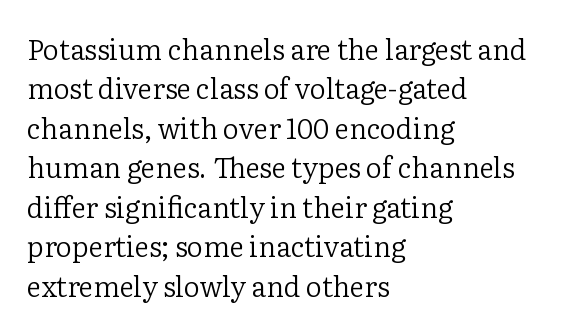
{"serif": "yes", "italic": "no", "bold": "no", "weight": "regular", "width": "normal", "stroke_contrast": "low", "x_height": "medium", "monospaced": "no", "underline": "no", "align": "left", "line_spacing": "normal", "line_spacing_ratio": 1.41, "letter_spacing": "normal", "letter_spacing_em": 0.0, "glyph_px": 28}
